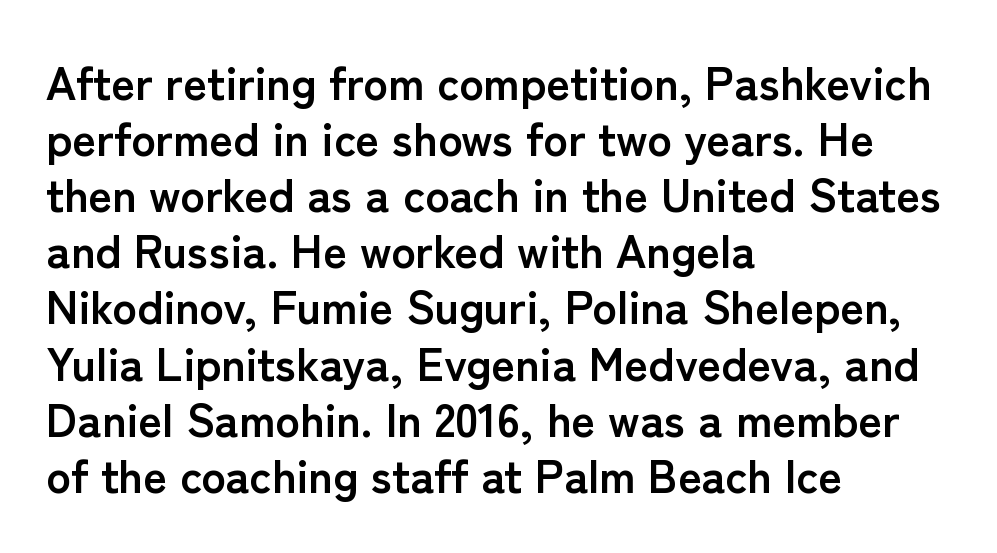
The image shows 46 px semibold sans-serif type, upright; set left-aligned, line spacing 1.22x, normal letter spacing, not underlined; low stroke contrast and a medium x-height.
